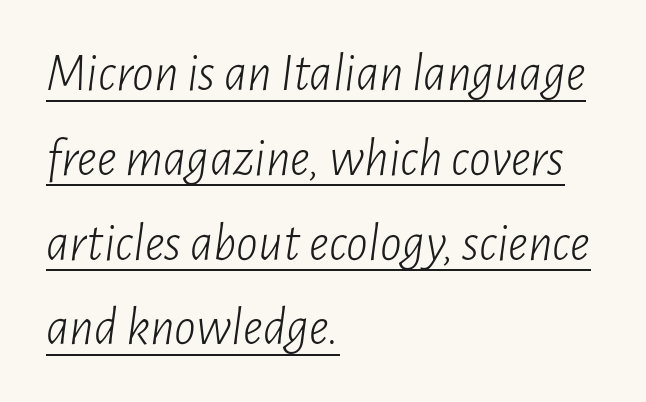
{"italic": "yes", "lean": "right", "slant_degrees": 7, "bold": "no", "weight": "light", "width": "condensed", "stroke_contrast": "low", "x_height": "medium", "monospaced": "no", "underline": "yes", "align": "left", "line_spacing": "normal", "line_spacing_ratio": 1.57, "letter_spacing": "normal", "letter_spacing_em": 0.0, "glyph_px": 54}
